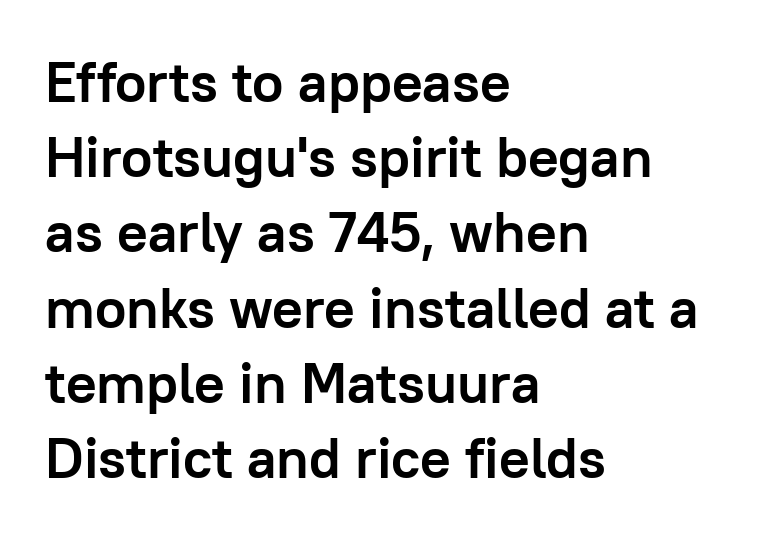
The letterforms sit shoulder to shoulder at normal distance. Leading matches the norm, producing a regular column. You could not count columns in this text — the font is proportionally spaced. Typeset ragged right — the left edge is the straight one.
